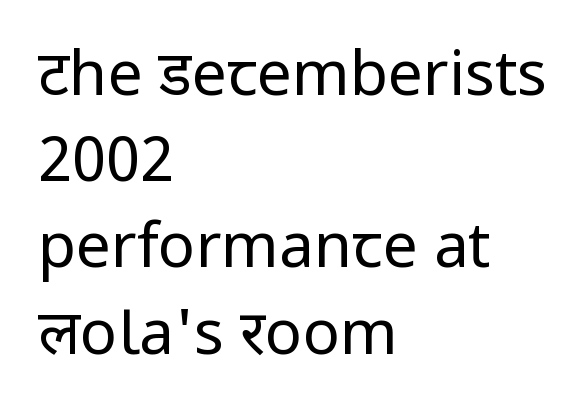
The image shows 62 px regular-weight sans-serif type, upright; set left-aligned, normal line spacing (1.39x), normal letter spacing, not underlined; low stroke contrast and a medium x-height.
